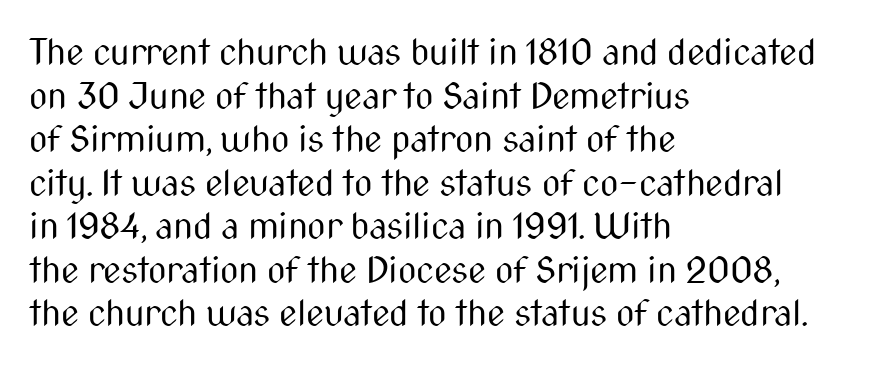
{"serif": "no", "italic": "no", "bold": "no", "weight": "regular", "width": "condensed", "stroke_contrast": "medium", "x_height": "medium", "monospaced": "no", "underline": "no", "align": "left", "line_spacing_ratio": 1.21, "letter_spacing": "normal", "letter_spacing_em": 0.0, "glyph_px": 36}
